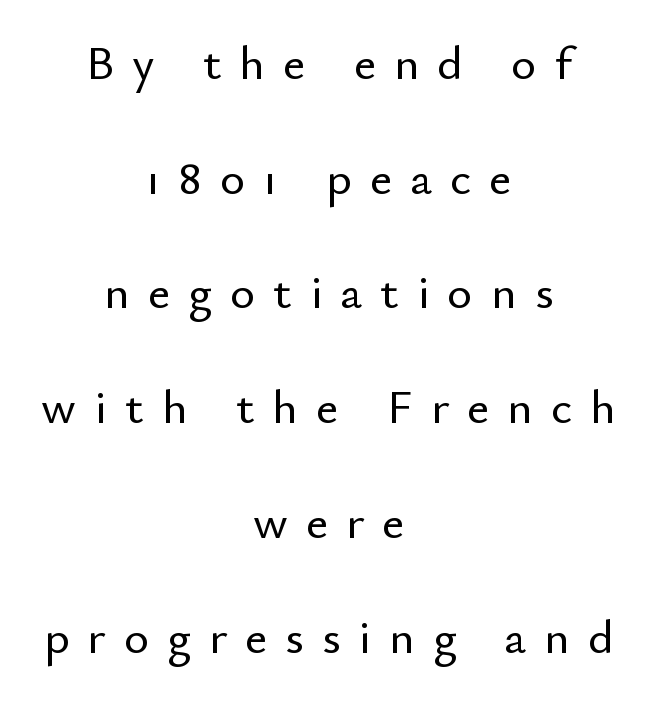
The image shows 48 px sans-serif type, upright; set centered, loose line spacing (2.39x), unusually wide letter spacing (+0.38 em), not underlined; low stroke contrast and a small x-height.
